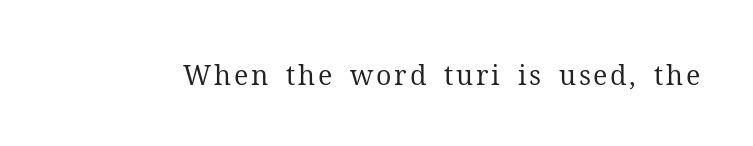
Q: Is the text bold? A: No.
Q: Is the text italic (slanted)? A: No, it is upright.
Q: Is the text underlined? A: No.
